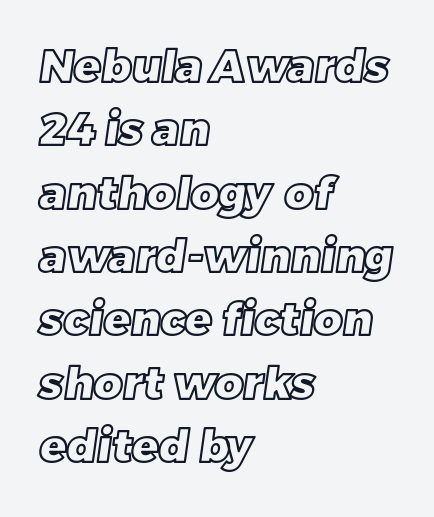
The image shows 44 px text type; set left-aligned, normal line spacing (1.44x), normal letter spacing, not underlined; a large x-height.
